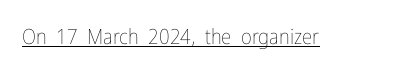
The image shows 21 px text type, upright; set normal letter spacing, underlined.
